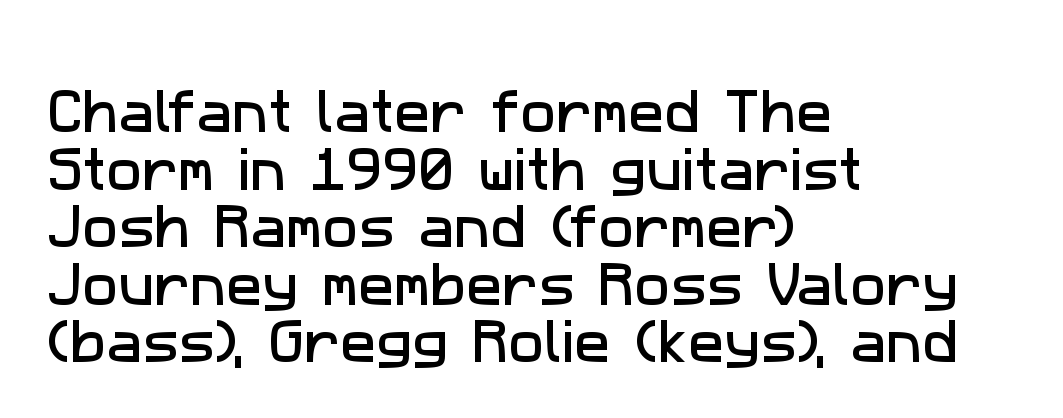
The image shows 48 px sans-serif type; set left-aligned, line spacing 1.2x, normal letter spacing, not underlined; low stroke contrast and a medium x-height.
